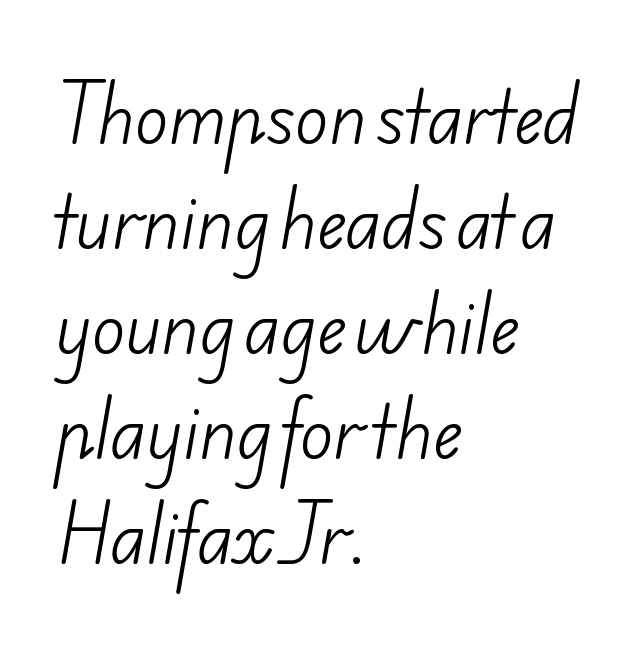
{"serif": "no", "bold": "no", "weight": "light", "width": "normal", "stroke_contrast": "low", "x_height": "small", "monospaced": "no", "underline": "no", "align": "left", "line_spacing": "normal", "line_spacing_ratio": 1.52, "letter_spacing": "normal", "letter_spacing_em": 0.0, "glyph_px": 69}
